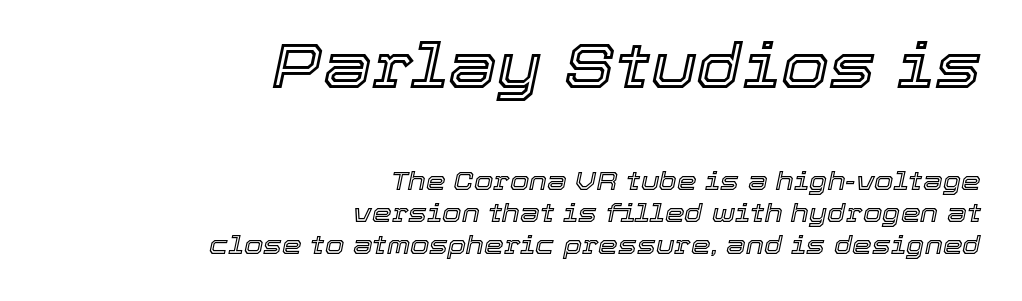
{"italic": "yes", "lean": "right", "slant_degrees": 12, "width": "normal", "x_height": "medium", "monospaced": "no", "underline": "no", "align": "right", "line_spacing": "normal", "line_spacing_ratio": 1.29, "letter_spacing": "normal", "letter_spacing_em": 0.0, "larger_block": "first", "size_ratio": 2.48, "glyph_px": 62}
